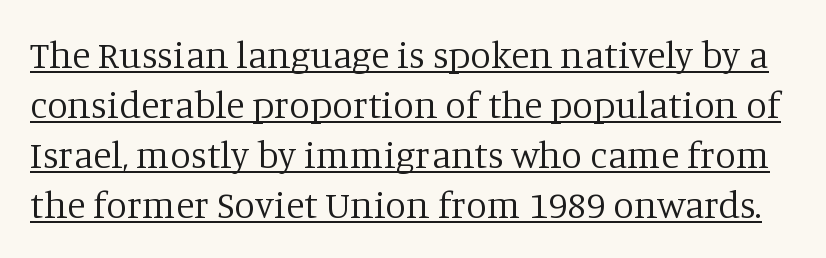
Each new line begins a customary step beneath the previous one. Spacing between characters is what you'd get straight out of the box. The lettering holds an erect, upright posture throughout. In designer terms, the underline attribute is active on this setting.
